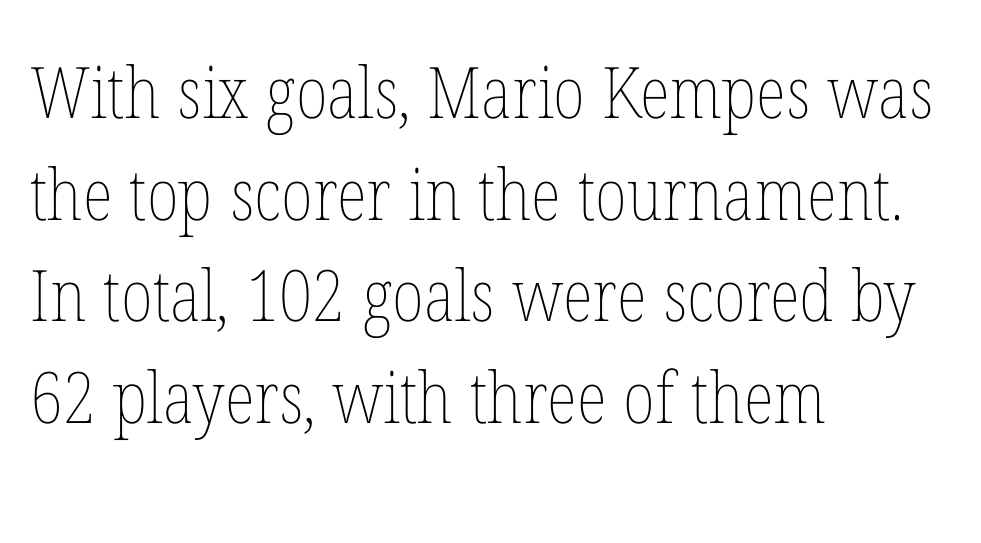
Tracking here is standard; glyphs follow each other at the usual distance. Weight: in the light-to-regular range. Letters rest on an invisible, unmarked baseline. Honestly, the row spacing looks completely unremarkable.
